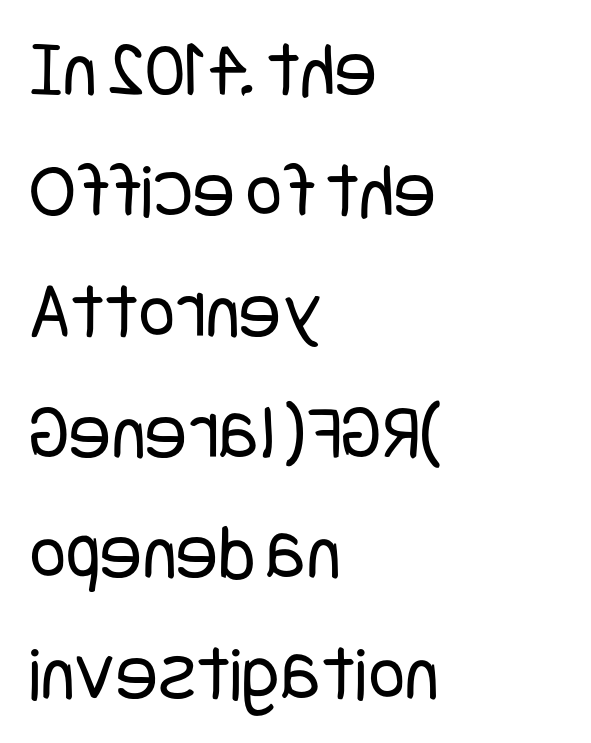
{"serif": "no", "italic": "no", "bold": "no", "weight": "regular", "width": "condensed", "stroke_contrast": "low", "x_height": "large", "underline": "no", "align": "left", "line_spacing": "normal", "line_spacing_ratio": 1.53, "letter_spacing": "normal", "letter_spacing_em": 0.0, "glyph_px": 79}
